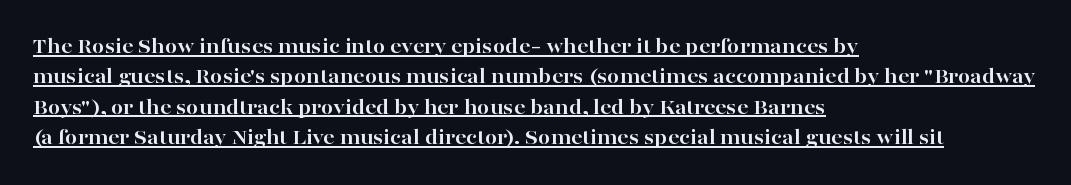
The image shows 22 px bold type, upright; set left-aligned, normal line spacing (1.38x), normal letter spacing, underlined.
